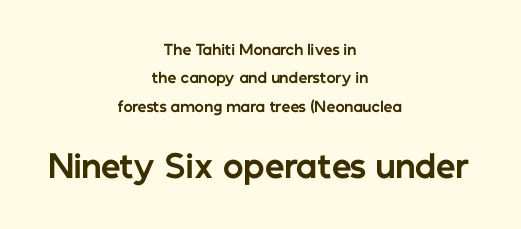
{"serif": "no", "italic": "no", "bold": "yes", "weight": "bold", "width": "normal", "stroke_contrast": "low", "x_height": "medium", "monospaced": "no", "underline": "no", "align": "center", "line_spacing": "loose", "line_spacing_ratio": 2.03, "letter_spacing": "normal", "letter_spacing_em": 0.0, "larger_block": "second", "size_ratio": 2.21, "glyph_px": 31}
